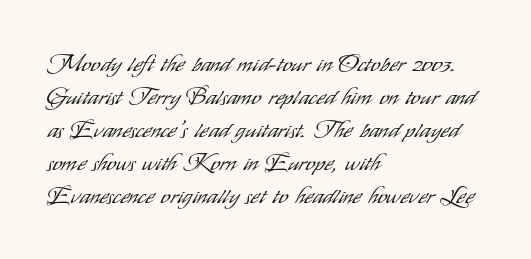
Q: Is the text bold? A: No.
Q: Is the text italic (slanted)? A: Yes.
Q: Is the text underlined? A: No.
Q: How is the paragraph aligned? A: Left-aligned.
Q: Is the spacing between letters normal or unusually wide? A: Normal.
Q: Is the spacing between lines tight, normal or loose? A: Normal.
